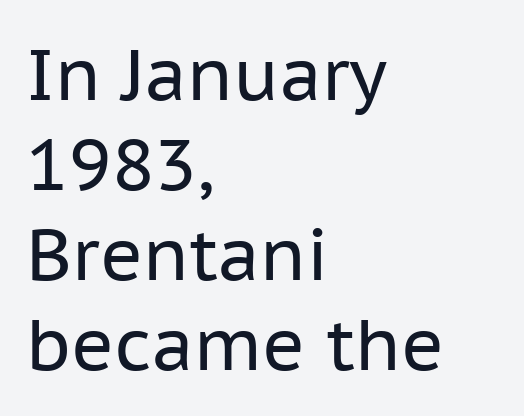
The image shows 72 px regular-weight sans-serif type, upright; set left-aligned, normal line spacing (1.25x), normal letter spacing, not underlined; low stroke contrast and a medium x-height.
